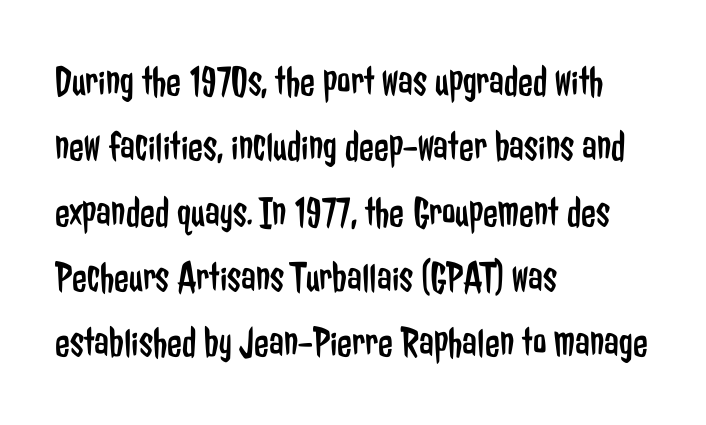
{"serif": "no", "italic": "no", "bold": "no", "weight": "regular", "width": "condensed", "stroke_contrast": "low", "x_height": "medium", "monospaced": "no", "underline": "no", "align": "left", "line_spacing": "normal", "line_spacing_ratio": 1.52, "letter_spacing": "normal", "letter_spacing_em": 0.0, "glyph_px": 43}
